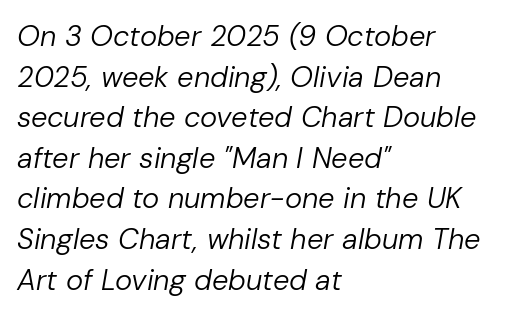
The image shows 29 px regular-weight type, italic (leaning right); set left-aligned, normal line spacing (1.4x), normal letter spacing, not underlined; low stroke contrast and a medium x-height.
